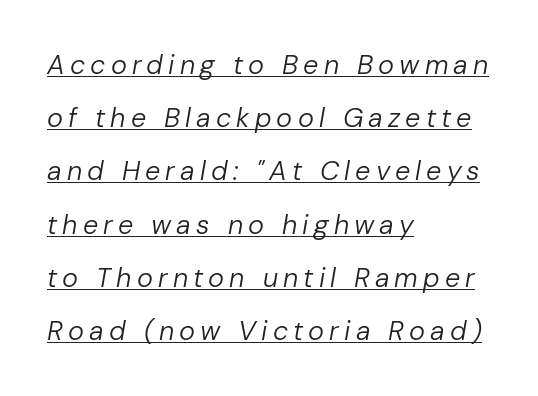
The image shows 27 px text type, italic (leaning right); set left-aligned, loose line spacing (1.97x), underlined.
